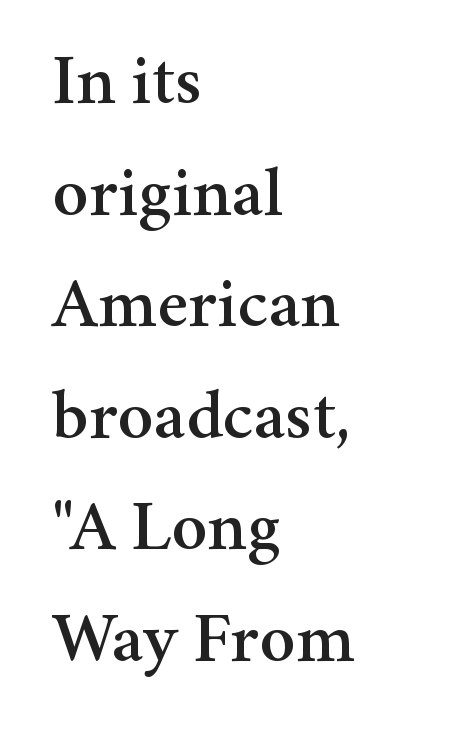
The image shows 72 px serif type, upright; set left-aligned, normal line spacing (1.55x), normal letter spacing, not underlined; medium stroke contrast and a medium x-height.
